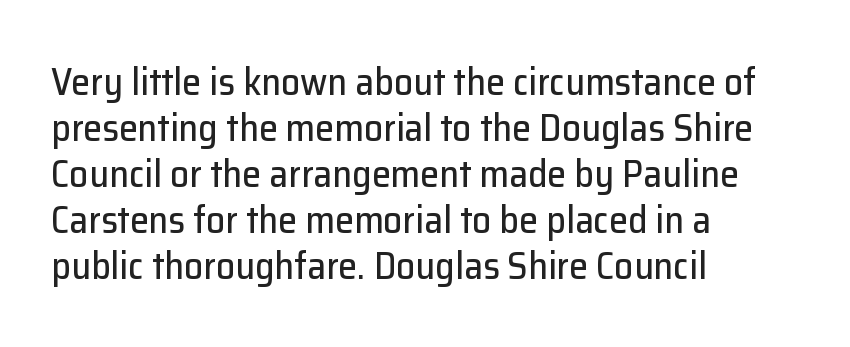
{"serif": "no", "italic": "no", "width": "normal", "stroke_contrast": "low", "x_height": "medium", "monospaced": "no", "underline": "no", "align": "left", "line_spacing_ratio": 1.21, "letter_spacing": "normal", "letter_spacing_em": 0.0, "glyph_px": 38}
